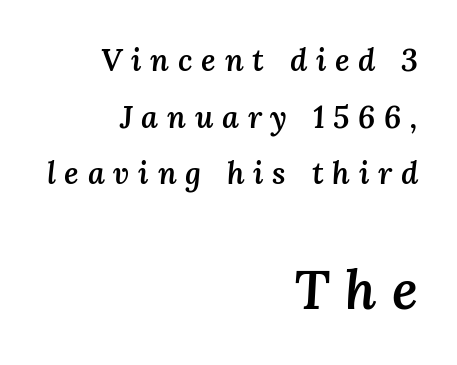
The passage shown is semibold, sitting just below true bold. The setting favours the right margin, as signatures and pull-quotes sometimes do. Underline: absent. The more generous point size was reserved for the lower chunk.
